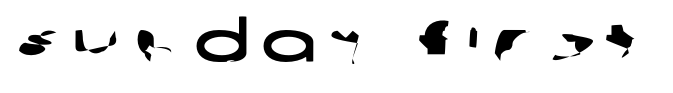
The image shows 58 px wide sans-serif type; set unusually wide letter spacing (+0.22 em), not underlined; low stroke contrast and a large x-height.
